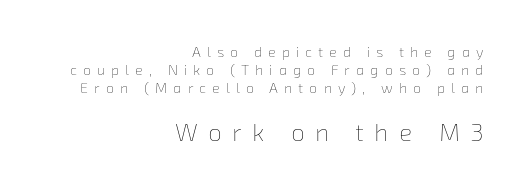
The setting favours the right margin, as signatures and pull-quotes sometimes do. You get the small type first, then a jump to larger type. Letter spacing: wide. The designer left line spacing at the default. The face looks like a standard text weight, possibly lighter.
